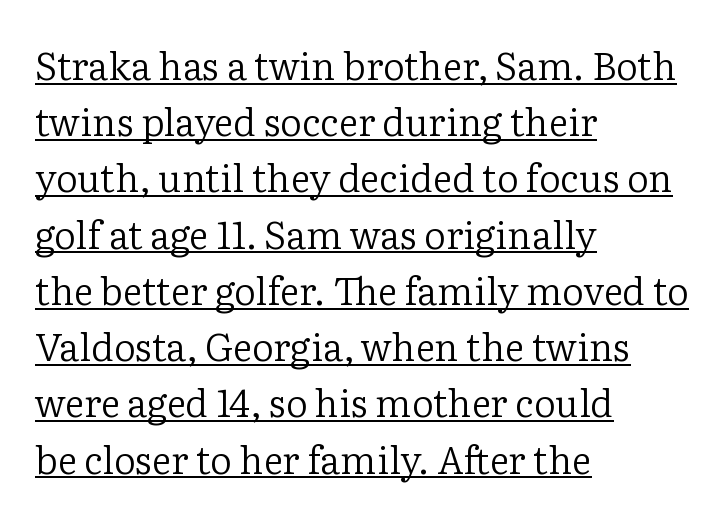
Students, observe the line beneath the letters — that is underlining. Default kerning and tracking; the words read as compact shapes. Font category for this specimen: serif. Compared with a typical body face, this is equally light or lighter still. Note the varied advance widths — an 'i' is clearly narrower than an 'm'. Notice how descenders clear the ascenders below comfortably — that's standard leading.
